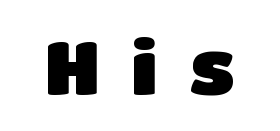
Q: Is the text italic (slanted)? A: No, it is upright.
Q: Is the typeface a serif or a sans-serif typeface? A: Sans-serif.
Q: Is the text underlined? A: No.
Q: Is the spacing between letters normal or unusually wide? A: Unusually wide.
Q: Width (condensed, normal, or wide)? A: Normal.
Q: Stroke contrast? A: Low.
Q: x-height? A: Large.
Q: Monospaced? A: No.
